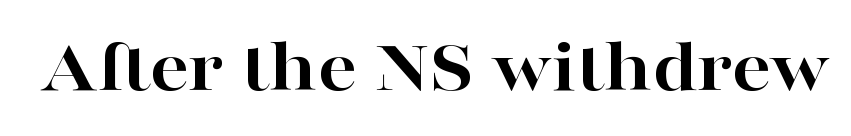
Chunky letters — that's bold for sure. In terms of letterspacing, this is plain default setting. The face used here is proportionally spaced, like ordinary book or web type. Examine the stroke ends and you'll spot serifs.
